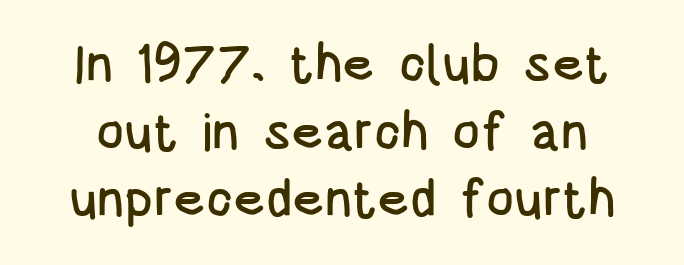
Q: Is the text italic (slanted)? A: No, it is upright.
Q: Is the typeface a serif or a sans-serif typeface? A: Sans-serif.
Q: Is the text underlined? A: No.
Q: Is the spacing between letters normal or unusually wide? A: Normal.
Q: Is the spacing between lines tight, normal or loose? A: Normal.
Q: Width (condensed, normal, or wide)? A: Condensed.
Q: Stroke contrast? A: Low.
Q: x-height? A: Large.
Q: Monospaced? A: No.
